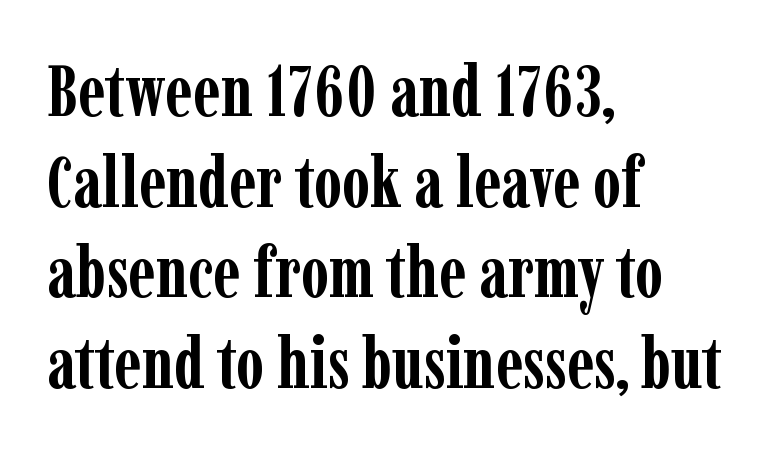
What kind of face is this? One with serifs. Posture: vertical. Every letter is thick-stroked: bold, no question. This sample uses plain, unmodified letter spacing. Every row of glyphs begins at an identical x-position on the left.
